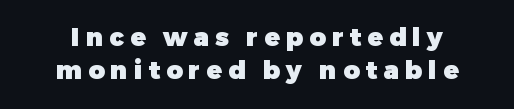
Q: Is the text bold? A: Yes.
Q: Is the text italic (slanted)? A: No, it is upright.
Q: Is the text underlined? A: No.
Q: Is the spacing between letters normal or unusually wide? A: Unusually wide.
Q: Is the spacing between lines tight, normal or loose? A: Normal.
